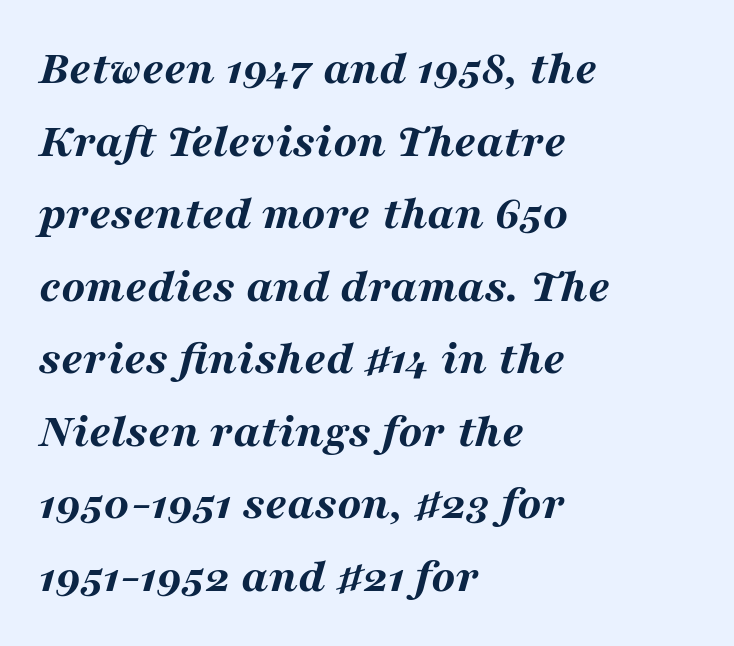
The image shows 49 px bold, wide type, italic (leaning right); set left-aligned, normal line spacing (1.48x), normal letter spacing, not underlined; medium stroke contrast and a medium x-height.
